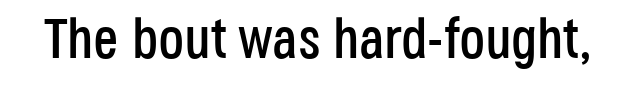
{"serif": "no", "italic": "no", "width": "condensed", "stroke_contrast": "low", "x_height": "large", "monospaced": "no", "underline": "no", "letter_spacing": "normal", "letter_spacing_em": 0.0, "glyph_px": 57}
